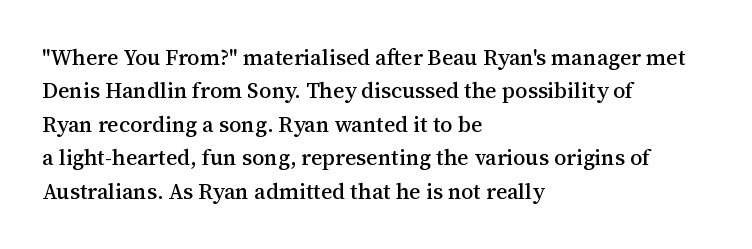
Regarding leading, the lines here are spaced in the standard way. The typography opts for an upright posture over an oblique one. Caption: multi-line text, flush left, ragged right. Nothing unusual about the tracking: characters are spaced as the font intends.
